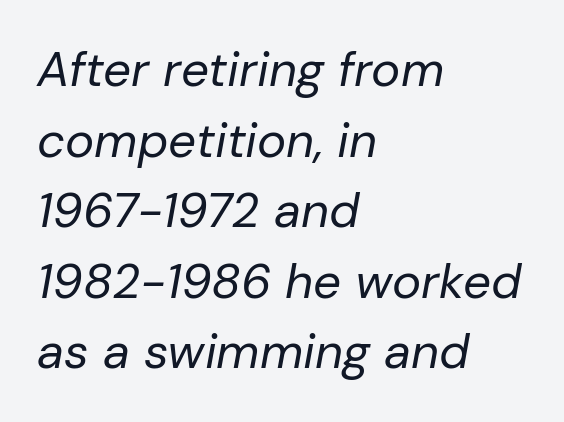
Q: Is the text bold? A: No.
Q: Is the text italic (slanted)? A: Yes, it leans right by about 10 degrees.
Q: Is the text underlined? A: No.
Q: How is the paragraph aligned? A: Left-aligned.
Q: Is the spacing between letters normal or unusually wide? A: Normal.
Q: Is the spacing between lines tight, normal or loose? A: Normal.
Q: Width (condensed, normal, or wide)? A: Normal.
Q: Stroke contrast? A: Low.
Q: x-height? A: Medium.
Q: Monospaced? A: No.
